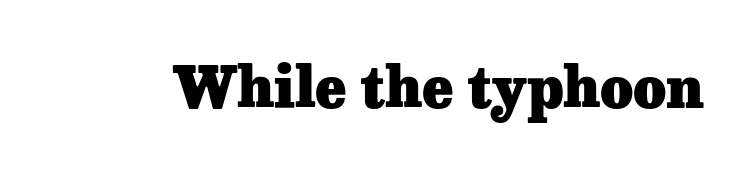
{"serif": "yes", "italic": "no", "bold": "yes", "weight": "heavy", "width": "normal", "stroke_contrast": "low", "x_height": "medium", "monospaced": "no", "underline": "no", "letter_spacing": "normal", "letter_spacing_em": 0.0, "glyph_px": 57}
